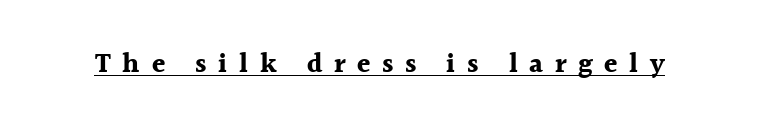
Q: Is the text bold? A: Yes.
Q: Is the text italic (slanted)? A: No, it is upright.
Q: Is the text underlined? A: Yes.
Q: Is the spacing between letters normal or unusually wide? A: Unusually wide.
